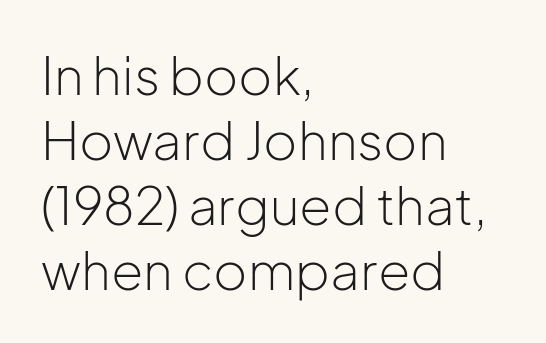
{"serif": "no", "italic": "no", "bold": "no", "weight": "light", "width": "normal", "stroke_contrast": "low", "x_height": "medium", "monospaced": "no", "underline": "no", "align": "left", "line_spacing": "normal", "line_spacing_ratio": 1.25, "letter_spacing": "normal", "letter_spacing_em": 0.0, "glyph_px": 52}
